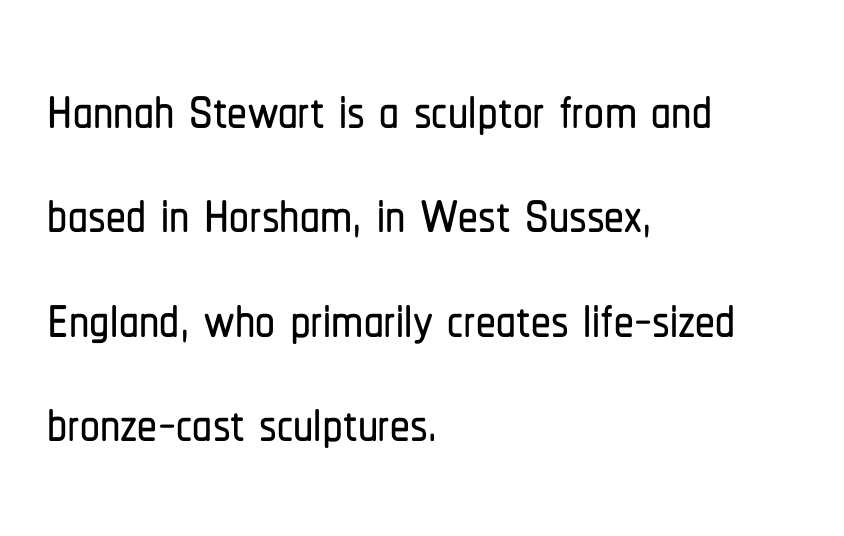
Quick note: underline off. The typeface chosen for these lines omits serifs. A typesetter would call this proportional, since set widths differ per character. All the whitespace from short lines collects on the right. Students, observe: this is what conventionally led text looks like. Spacing between characters is what you'd get straight out of the box.
